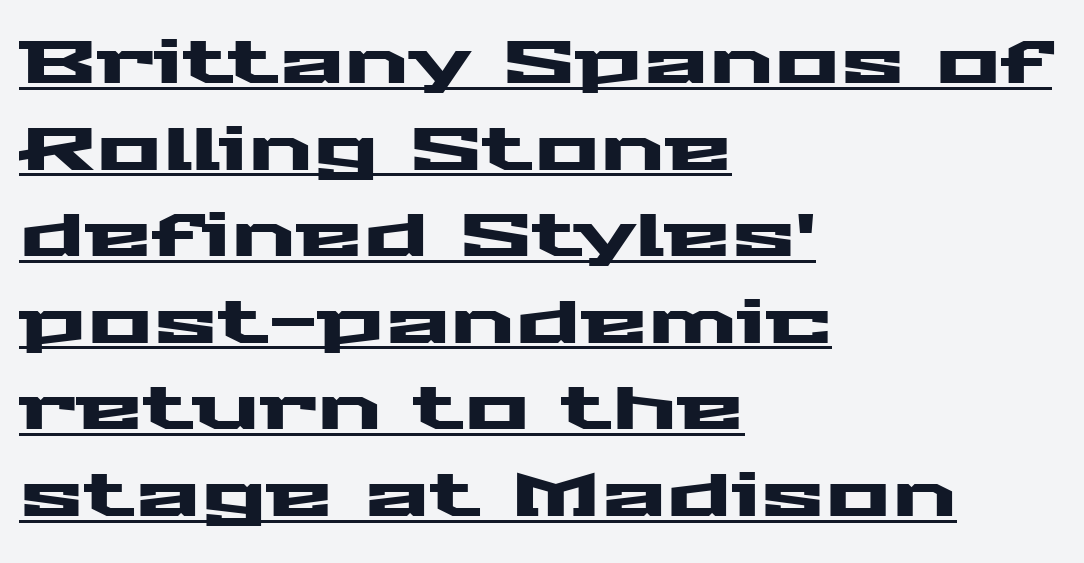
Words appear dense and cohesive because spacing is normal. Notice how a bar underscores the lettering throughout. Typographically, this falls in the sans-serif category. In CSS terms this would be text-align: left.
